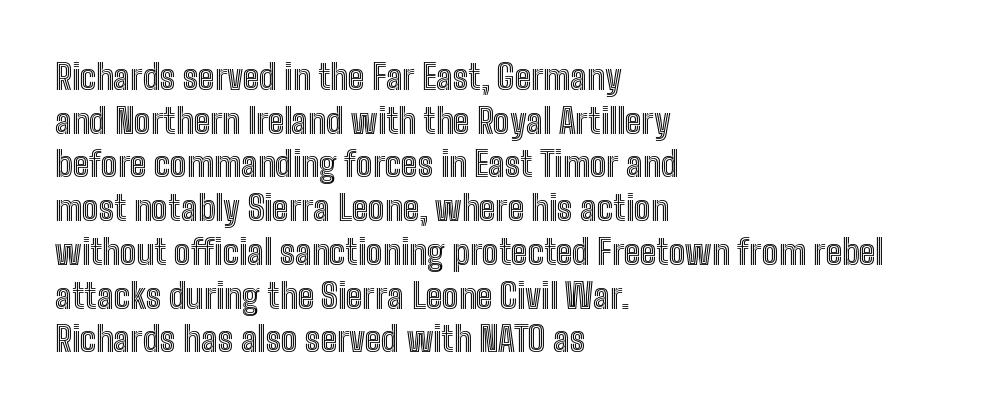
{"italic": "no", "width": "condensed", "x_height": "medium", "monospaced": "no", "underline": "no", "align": "left", "line_spacing": "normal", "line_spacing_ratio": 1.25, "letter_spacing": "normal", "letter_spacing_em": 0.0, "glyph_px": 35}
